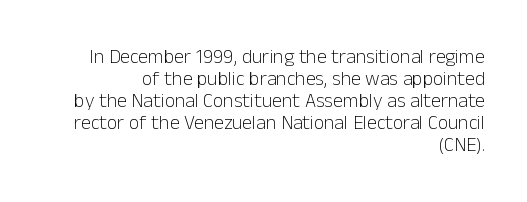
Q: Is the text bold? A: No.
Q: Is the text italic (slanted)? A: No, it is upright.
Q: Is the text underlined? A: No.
Q: How is the paragraph aligned? A: Right-aligned.
Q: Is the spacing between letters normal or unusually wide? A: Normal.
Q: Is the spacing between lines tight, normal or loose? A: Tight.
